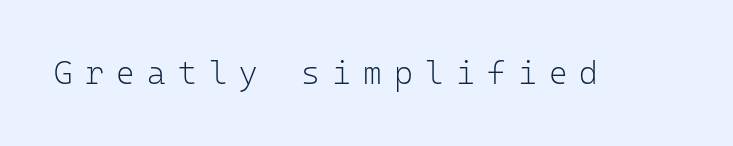
Q: Is the text bold? A: No.
Q: Is the text italic (slanted)? A: No, it is upright.
Q: Is the typeface a serif or a sans-serif typeface? A: Sans-serif.
Q: Is the text underlined? A: No.
Q: Is the spacing between letters normal or unusually wide? A: Unusually wide.
Q: Width (condensed, normal, or wide)? A: Normal.
Q: Stroke contrast? A: Low.
Q: x-height? A: Medium.
Q: Monospaced? A: Yes.
